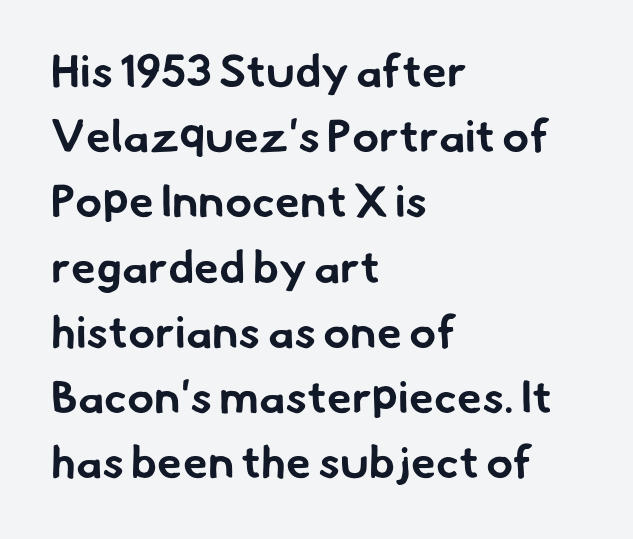
{"serif": "no", "bold": "yes", "weight": "bold", "width": "normal", "stroke_contrast": "low", "x_height": "small", "monospaced": "no", "underline": "no", "align": "left", "line_spacing": "normal", "line_spacing_ratio": 1.45, "letter_spacing": "normal", "letter_spacing_em": 0.0, "glyph_px": 45}
